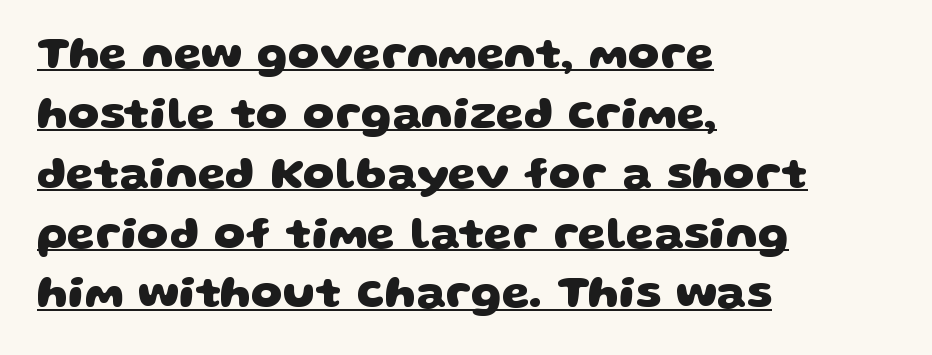
Q: Is the text bold? A: Yes.
Q: Is the typeface a serif or a sans-serif typeface? A: Sans-serif.
Q: Is the text underlined? A: Yes.
Q: How is the paragraph aligned? A: Left-aligned.
Q: Is the spacing between letters normal or unusually wide? A: Normal.
Q: Is the spacing between lines tight, normal or loose? A: Normal.
Q: Width (condensed, normal, or wide)? A: Wide.
Q: Stroke contrast? A: Low.
Q: x-height? A: Large.
Q: Monospaced? A: No.
